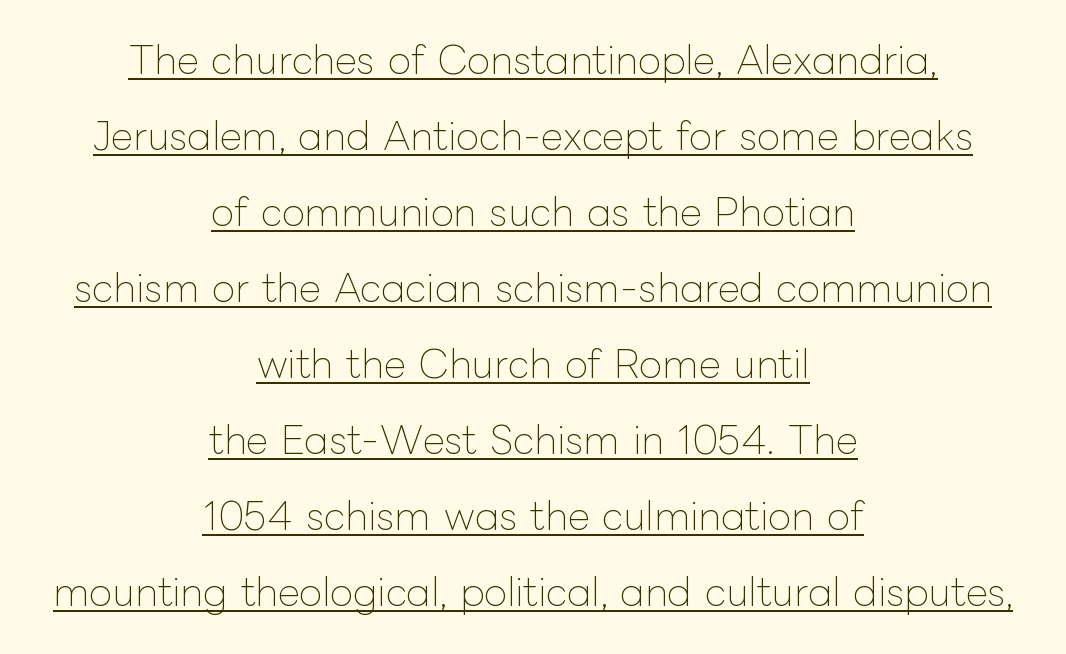
The image shows 38 px thin type, upright; set centered, loose line spacing (2.0x), normal letter spacing, underlined; low stroke contrast and a medium x-height.
